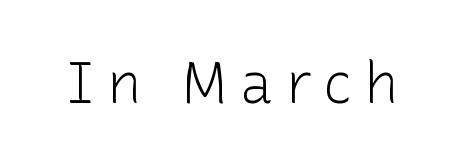
A typesetter would call this proportional, since set widths differ per character. The characters are drawn with everyday or finer stroke widths. The specimen reads as upright at a glance. The face used here is a sans, in the tradition of grotesques and geometrics. This rendering features lettering with no underline. Tracking here is generous; glyphs stand well apart from one another.
